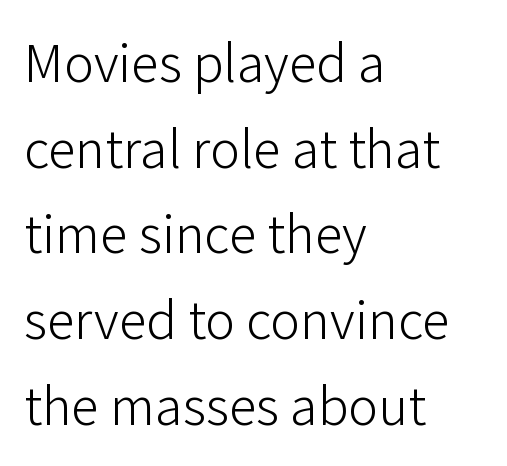
The image shows 56 px light sans-serif type, upright; set left-aligned, normal line spacing (1.53x), normal letter spacing, not underlined; low stroke contrast and a medium x-height.
